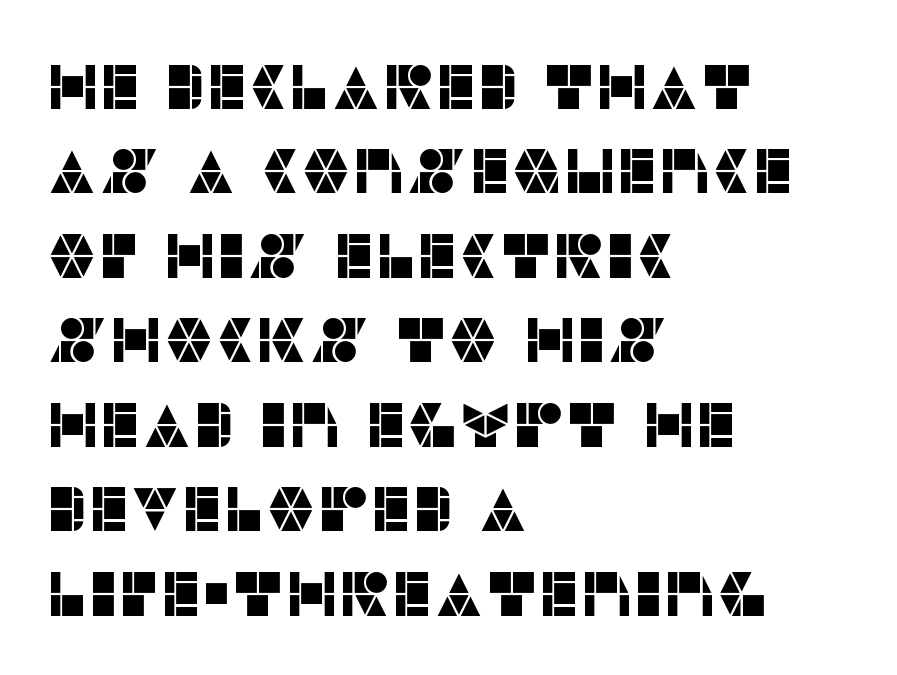
The font's upright variant was chosen for this text. Line spacing here is normal. The typesetter chose a ragged-right arrangement here. Lines of text with bare space underneath. The line texture is even and compact thanks to regular tracking.
